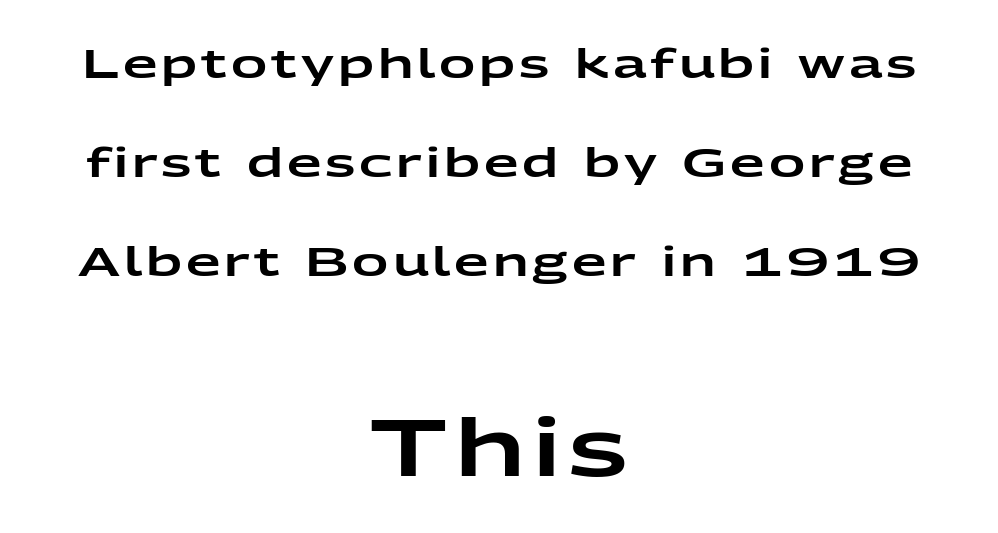
Baseline-to-baseline distance is far greater than the letter height. Reading top to bottom, the characters get bigger at the block break. You could not count columns in this text — the font is proportionally spaced. A student would call this center alignment; a typographer would say set centered. Check where the strokes stop: nothing finishes them off — pure sans. When letters stand straight like this, we call the style roman or upright.
